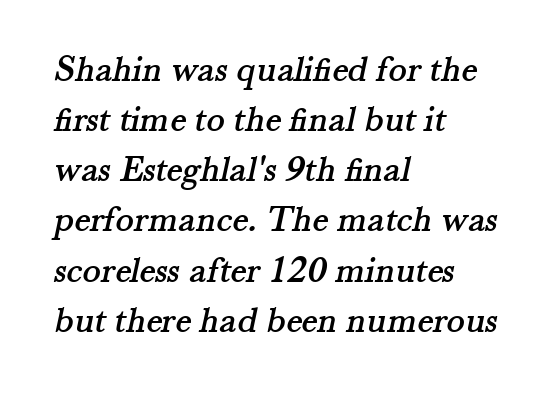
Descenders are the only things crossing below the line. A serif font was chosen for this passage. The face used here is rendered with its standard letterfit. Looks like regular typesetting: each glyph gets only the width it needs. Leading matches the norm, producing a regular column.
